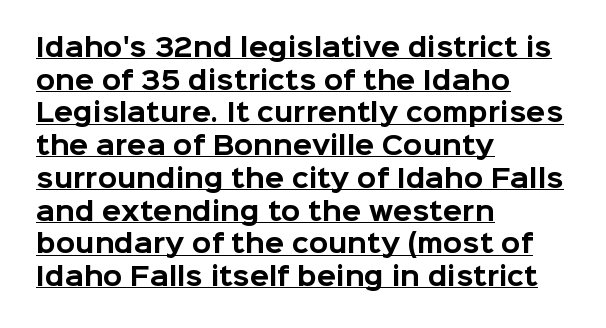
Q: Is the text bold? A: Yes.
Q: Is the text italic (slanted)? A: No, it is upright.
Q: Is the text underlined? A: Yes.
Q: How is the paragraph aligned? A: Left-aligned.
Q: Is the spacing between letters normal or unusually wide? A: Normal.
Q: Is the spacing between lines tight, normal or loose? A: Normal.
